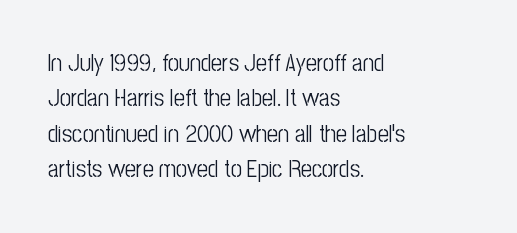
The image shows 24 px text type, upright; set left-aligned, normal line spacing (1.47x), normal letter spacing, not underlined.
